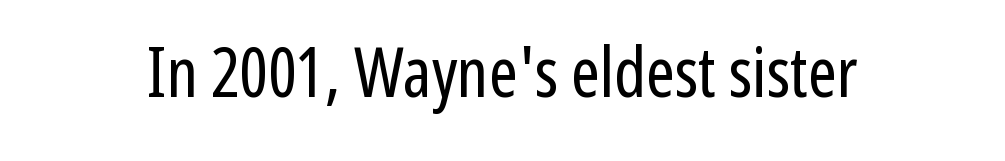
{"serif": "no", "italic": "no", "bold": "no", "weight": "regular", "width": "condensed", "stroke_contrast": "low", "x_height": "medium", "monospaced": "no", "underline": "no", "letter_spacing": "normal", "letter_spacing_em": 0.0, "glyph_px": 69}
